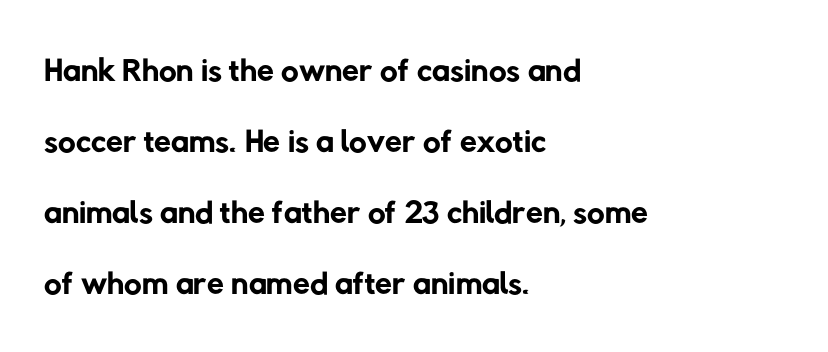
{"serif": "no", "bold": "no", "weight": "regular", "width": "normal", "stroke_contrast": "low", "x_height": "medium", "monospaced": "no", "underline": "no", "align": "left", "line_spacing": "normal", "line_spacing_ratio": 1.45, "letter_spacing": "normal", "letter_spacing_em": 0.0, "glyph_px": 49}
